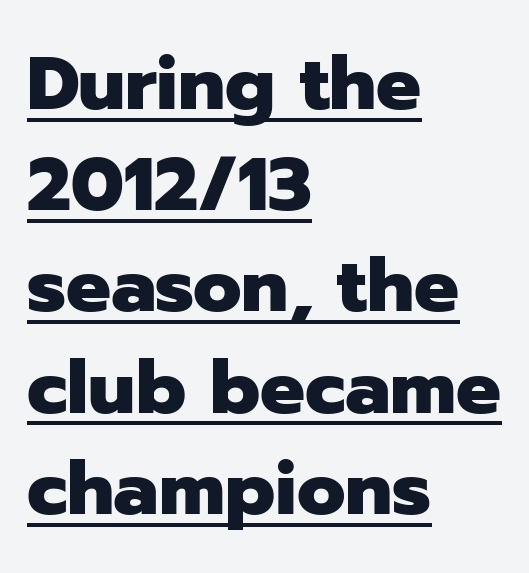
Q: Is the text bold? A: Yes.
Q: Is the text italic (slanted)? A: No, it is upright.
Q: Is the typeface a serif or a sans-serif typeface? A: Sans-serif.
Q: Is the text underlined? A: Yes.
Q: How is the paragraph aligned? A: Left-aligned.
Q: Is the spacing between letters normal or unusually wide? A: Normal.
Q: Is the spacing between lines tight, normal or loose? A: Normal.
Q: Width (condensed, normal, or wide)? A: Normal.
Q: Stroke contrast? A: Low.
Q: x-height? A: Medium.
Q: Monospaced? A: No.
